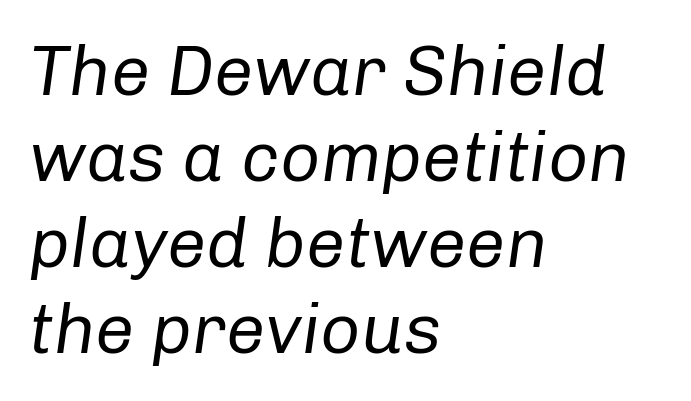
Q: Is the text bold? A: No.
Q: Is the text italic (slanted)? A: Yes, it leans right by about 8 degrees.
Q: Is the text underlined? A: No.
Q: How is the paragraph aligned? A: Left-aligned.
Q: Is the spacing between letters normal or unusually wide? A: Normal.
Q: Width (condensed, normal, or wide)? A: Normal.
Q: Stroke contrast? A: Low.
Q: x-height? A: Medium.
Q: Monospaced? A: No.
